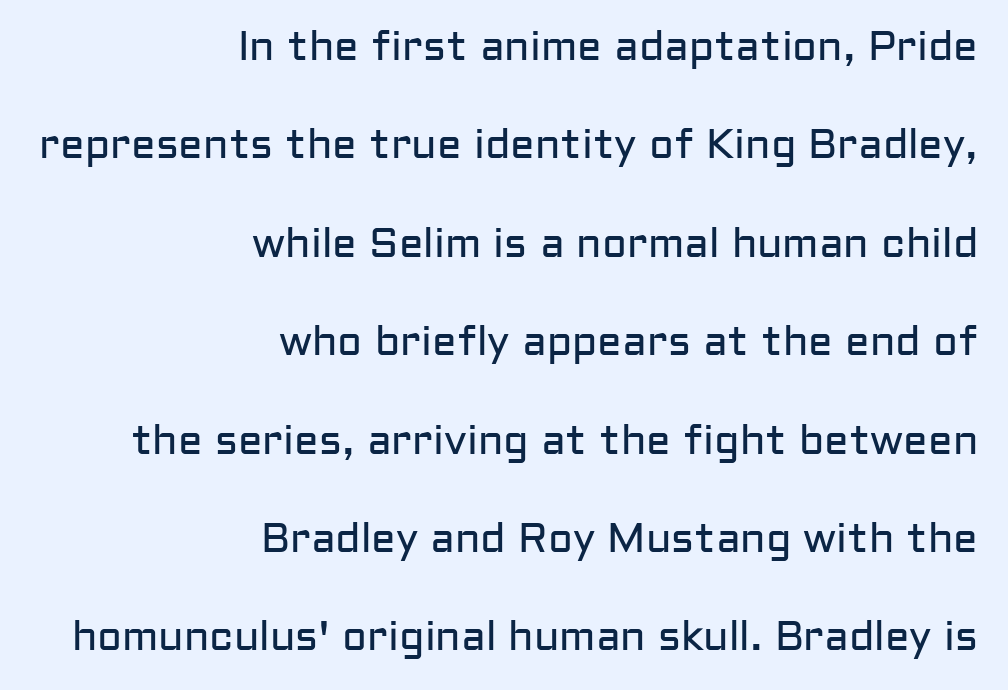
{"serif": "no", "italic": "no", "bold": "no", "weight": "regular", "width": "normal", "stroke_contrast": "low", "x_height": "medium", "monospaced": "no", "underline": "no", "align": "right", "line_spacing": "loose", "line_spacing_ratio": 2.4, "letter_spacing": "normal", "letter_spacing_em": 0.0, "glyph_px": 41}
